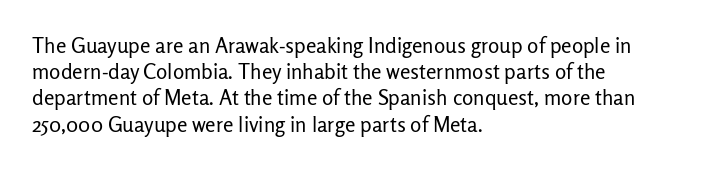
The image shows 21 px text type, upright; set left-aligned, normal line spacing (1.25x), normal letter spacing, not underlined.
